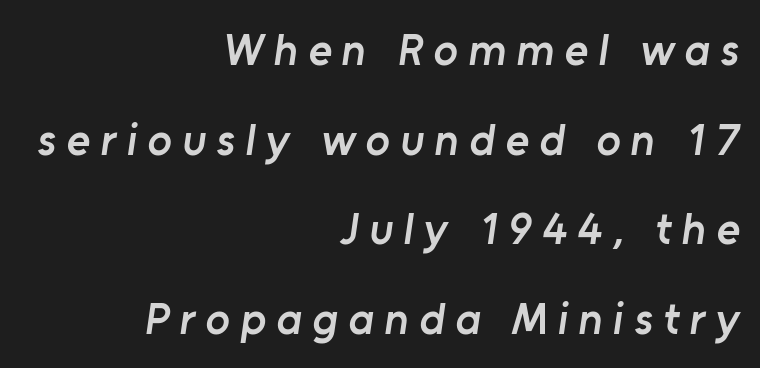
{"serif": "no", "bold": "semi", "weight": "semibold", "width": "normal", "stroke_contrast": "low", "x_height": "medium", "monospaced": "no", "underline": "no", "align": "right", "line_spacing": "loose", "line_spacing_ratio": 1.99, "letter_spacing": "wide", "letter_spacing_em": 0.23, "glyph_px": 45}
